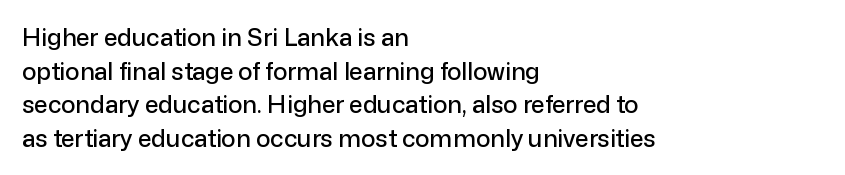
The image shows 24 px text type, upright; set left-aligned, normal line spacing (1.4x), normal letter spacing, not underlined.
